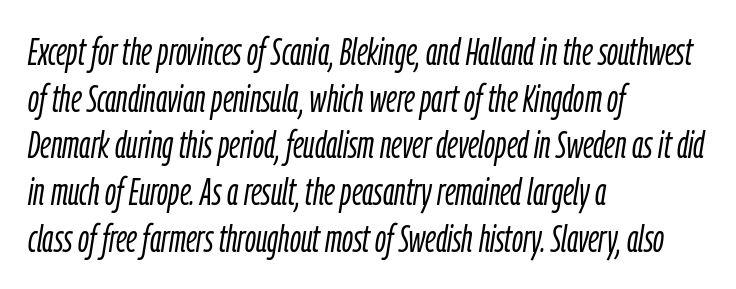
{"italic": "yes", "lean": "right", "slant_degrees": 9, "bold": "no", "weight": "light", "width": "condensed", "stroke_contrast": "low", "x_height": "medium", "monospaced": "no", "underline": "no", "align": "left", "line_spacing_ratio": 1.23, "letter_spacing": "normal", "letter_spacing_em": 0.0, "glyph_px": 38}
